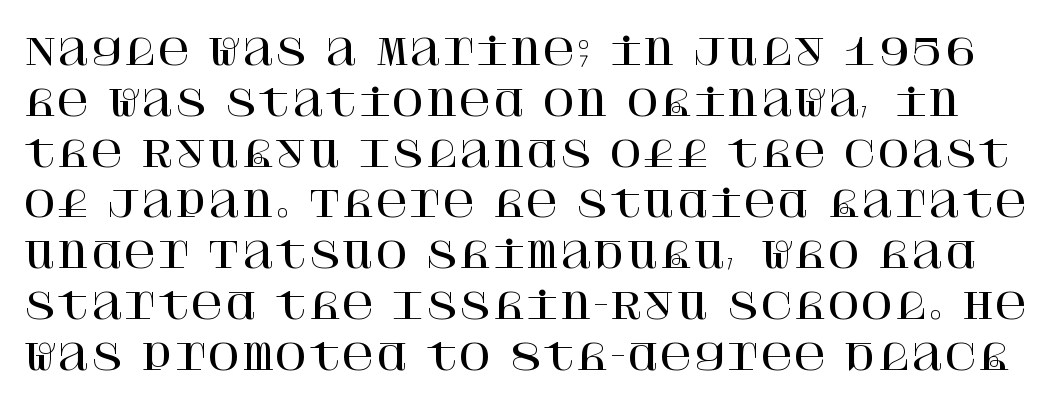
Do the letters lean? They stand straight. The gap between lines stays unmarked. The tracking reads as untouched default to a designer's eye. A typesetter would call this leading conventional body-copy spacing. The font family rendered here belongs to the serif group.
